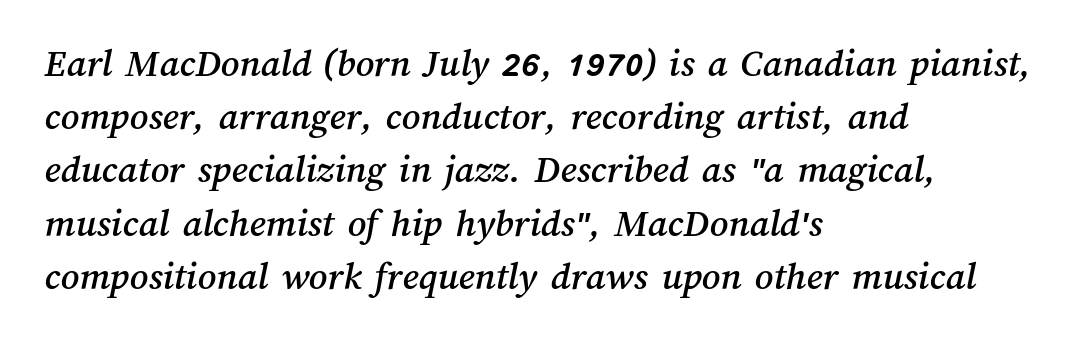
The image shows 40 px text type; set left-aligned, normal line spacing (1.33x), normal letter spacing, not underlined; medium stroke contrast and a medium x-height.
